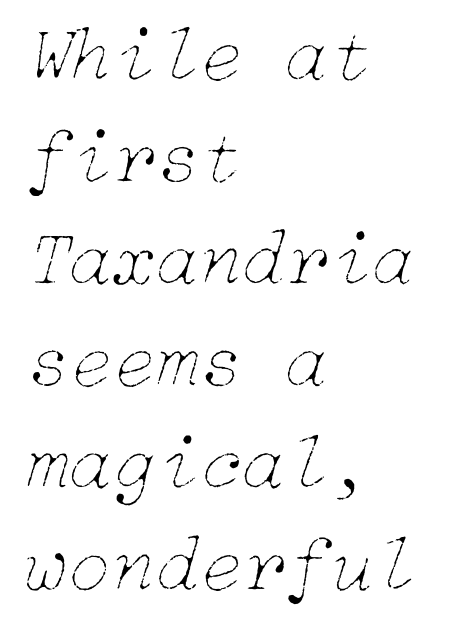
{"italic": "yes", "lean": "right", "slant_degrees": 15, "bold": "no", "weight": "thin", "width": "normal", "stroke_contrast": "low", "x_height": "medium", "underline": "no", "align": "left", "line_spacing": "normal", "line_spacing_ratio": 1.29, "letter_spacing": "normal", "letter_spacing_em": 0.0, "glyph_px": 79}
